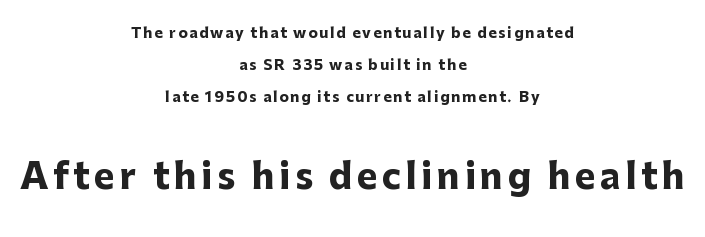
The face used here appears at its bigger size in the lower chunk. Notice how the stems are strictly vertical — no italics here. Heavy, bold letterforms. Beneath every word, the page is bare. Alignment: centered.
